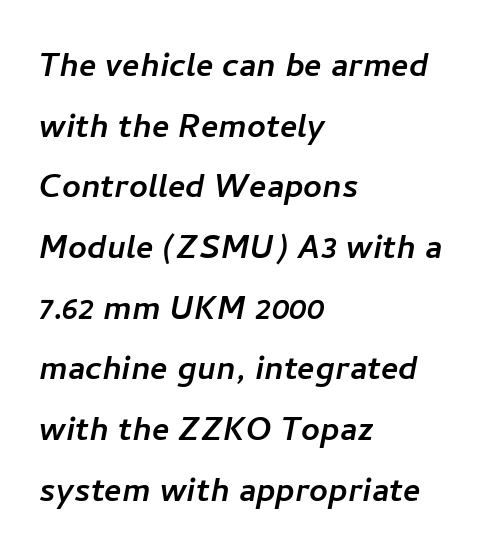
Words float on clear page, feet unadorned. What stands out about the letter spacing? Nothing — it is the standard amount. Does the copy run flush right? No — it runs flush left. The vertical gap from one line to the next is medium. Each letter keeps its own natural width here, so spacing adapts to shape. These lines are composed in type without serifs.
